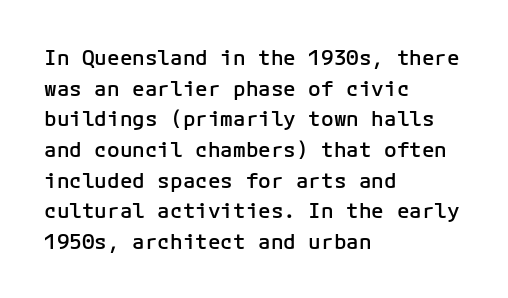
The image shows 21 px text type, upright; set left-aligned, normal line spacing (1.46x), normal letter spacing, not underlined.
